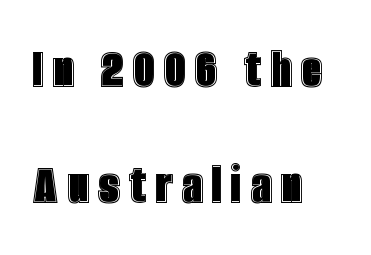
Q: Is the text italic (slanted)? A: No, it is upright.
Q: Is the text underlined? A: No.
Q: How is the paragraph aligned? A: Left-aligned.
Q: Is the spacing between lines tight, normal or loose? A: Loose.
Q: Width (condensed, normal, or wide)? A: Condensed.
Q: x-height? A: Large.
Q: Monospaced? A: No.
